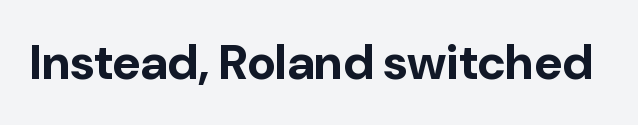
{"serif": "no", "italic": "no", "bold": "yes", "weight": "bold", "width": "normal", "stroke_contrast": "low", "x_height": "medium", "monospaced": "no", "underline": "no", "letter_spacing": "normal", "letter_spacing_em": 0.0, "glyph_px": 49}
